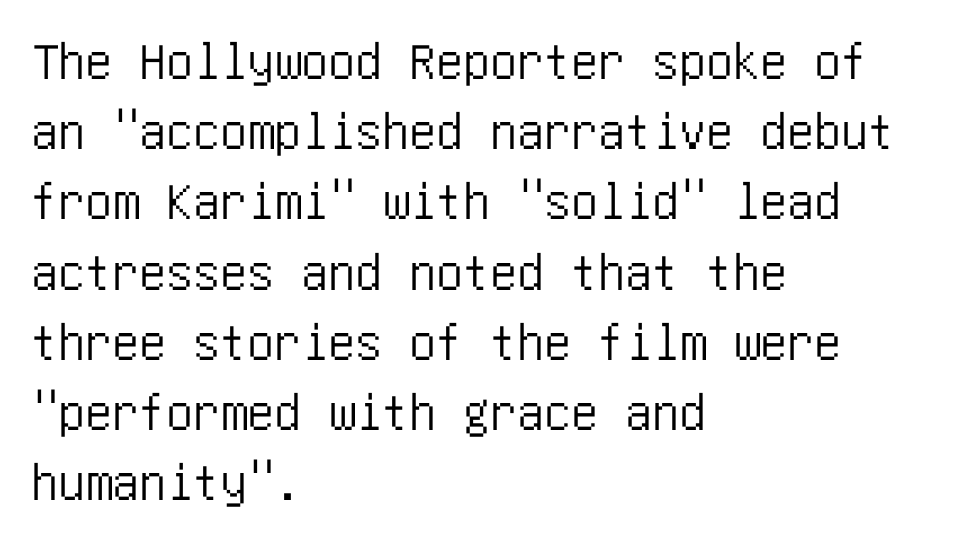
These lines are set flush left with a ragged right edge. Each new line begins a customary step beneath the previous one. Glance below the letters and you will spot only blank space. Style check: upright. Tracking value appears to be zero — textbook default spacing.
